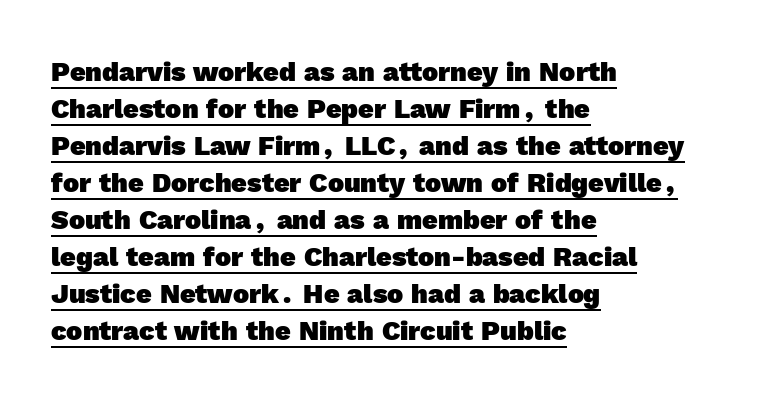
{"bold": "yes", "underline": "yes", "align": "left", "line_spacing": "normal", "line_spacing_ratio": 1.37, "letter_spacing": "normal", "letter_spacing_em": 0.0, "glyph_px": 27}
